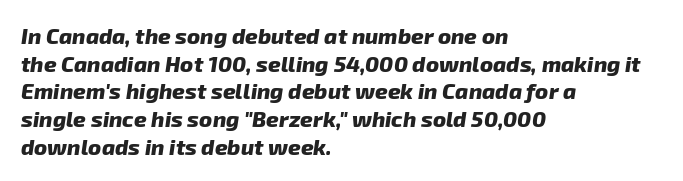
The image shows 22 px bold type; set left-aligned, normal line spacing (1.26x), normal letter spacing, not underlined.
